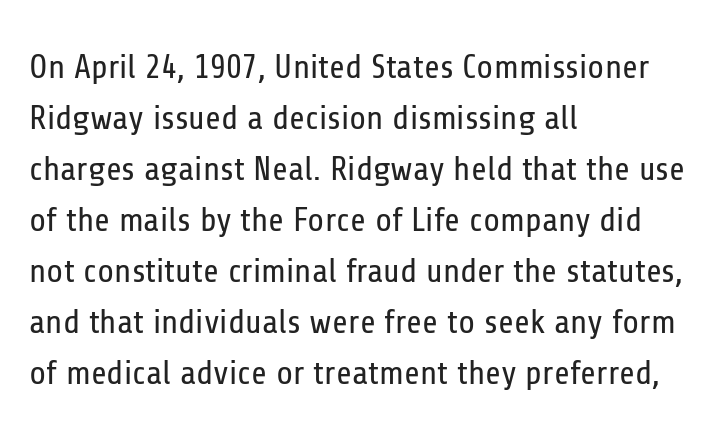
{"serif": "no", "italic": "no", "bold": "no", "weight": "regular", "width": "condensed", "stroke_contrast": "low", "x_height": "medium", "monospaced": "no", "underline": "no", "align": "left", "line_spacing": "normal", "line_spacing_ratio": 1.5, "letter_spacing": "normal", "letter_spacing_em": 0.0, "glyph_px": 34}
